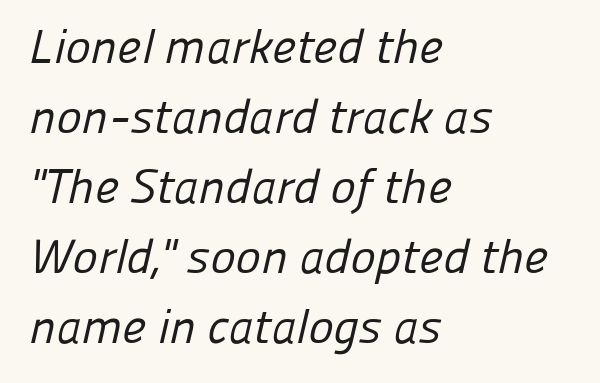
{"serif": "no", "bold": "no", "weight": "regular", "width": "normal", "stroke_contrast": "low", "x_height": "medium", "monospaced": "no", "underline": "no", "align": "left", "line_spacing": "normal", "line_spacing_ratio": 1.46, "letter_spacing": "normal", "letter_spacing_em": 0.0, "glyph_px": 48}
